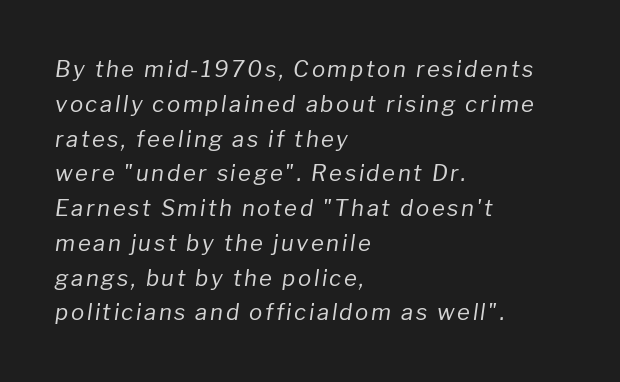
Q: Is the text bold? A: No.
Q: Is the text italic (slanted)? A: Yes, it leans right by about 8 degrees.
Q: Is the text underlined? A: No.
Q: How is the paragraph aligned? A: Left-aligned.
Q: Is the spacing between lines tight, normal or loose? A: Normal.
